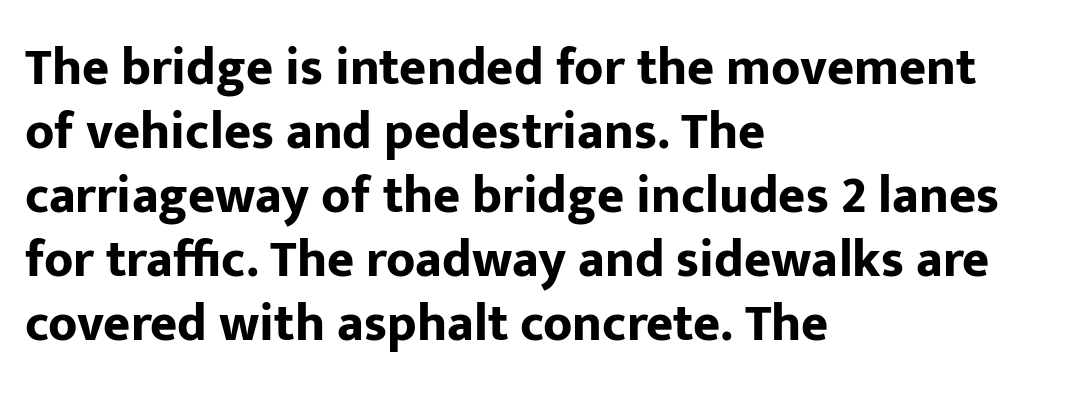
The image shows 52 px bold sans-serif type, upright; set left-aligned, line spacing 1.23x, normal letter spacing, not underlined; low stroke contrast and a medium x-height.
